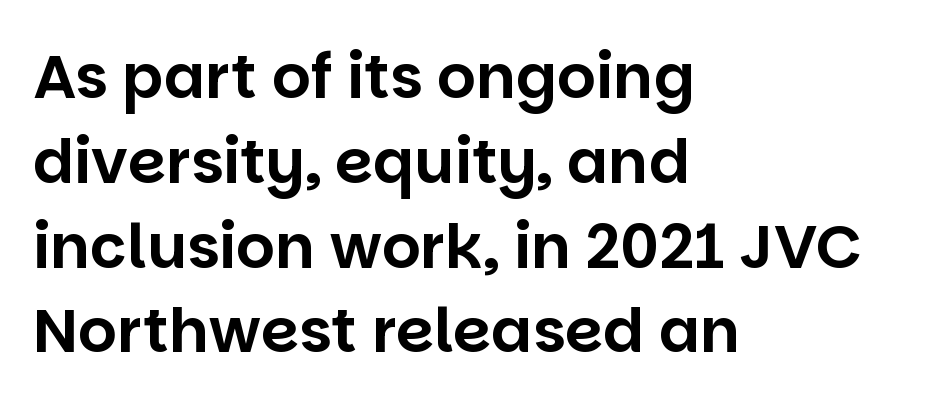
Q: Is the text italic (slanted)? A: No, it is upright.
Q: Is the typeface a serif or a sans-serif typeface? A: Sans-serif.
Q: Is the text underlined? A: No.
Q: How is the paragraph aligned? A: Left-aligned.
Q: Is the spacing between letters normal or unusually wide? A: Normal.
Q: Is the spacing between lines tight, normal or loose? A: Normal.
Q: Width (condensed, normal, or wide)? A: Normal.
Q: Stroke contrast? A: Low.
Q: x-height? A: Large.
Q: Monospaced? A: No.
